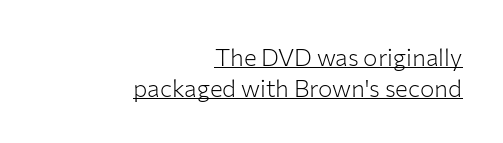
{"italic": "no", "bold": "no", "underline": "yes", "align": "right", "line_spacing": "normal", "line_spacing_ratio": 1.29, "letter_spacing": "normal", "letter_spacing_em": 0.0, "glyph_px": 24}
